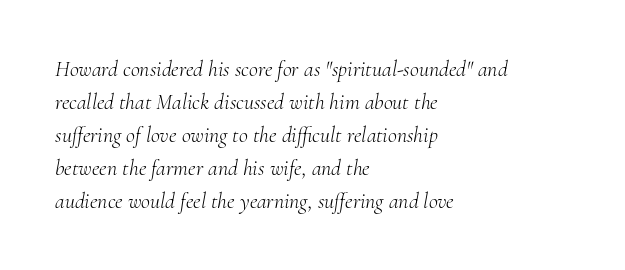
Notice how the stems are inclined rather than vertical — that's the hallmark of italics. Does the leading feel generous? No, just average. Every row of glyphs begins at an identical x-position on the left. Ink coverage per letter is moderate at most. Compared with typical body copy, the letter spacing here is the same.
